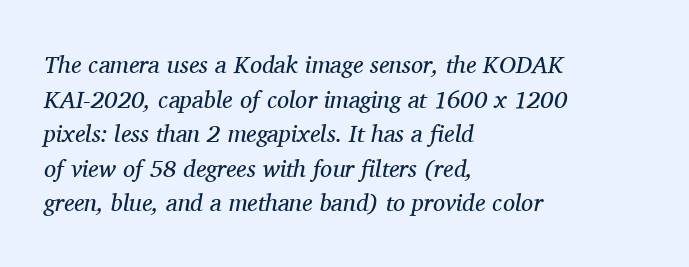
The image shows 24 px text type, italic (leaning right); set left-aligned, normal line spacing (1.44x), normal letter spacing, not underlined.
